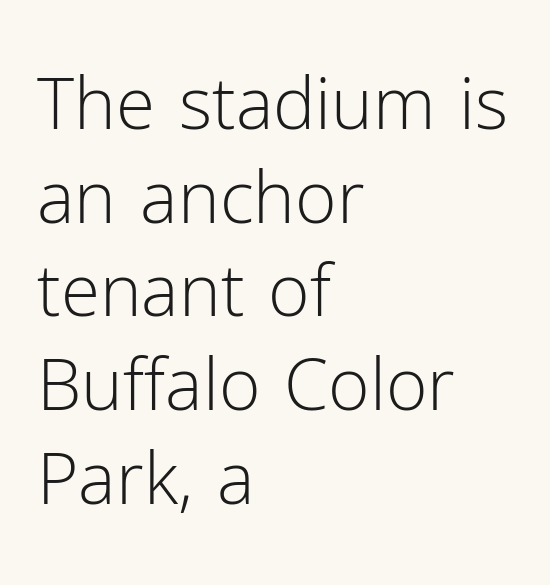
The image shows 71 px light sans-serif type, upright; set left-aligned, normal line spacing (1.32x), normal letter spacing, not underlined; low stroke contrast and a medium x-height.
